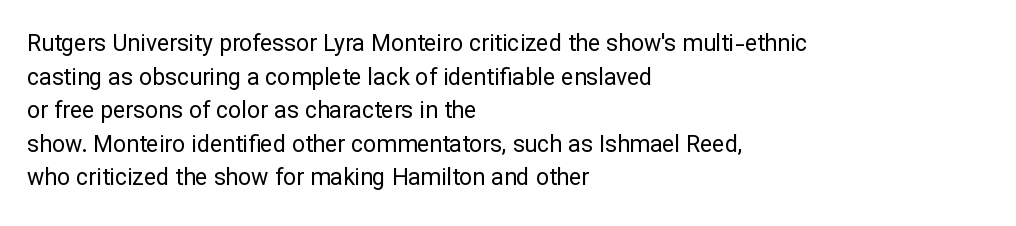
What stands out about the letter spacing? Nothing — it is the standard amount. Type without underlining. You can tell it's not italic because the verticals are truly vertical. Is there much room between lines? A standard amount, neither cramped nor airy.
